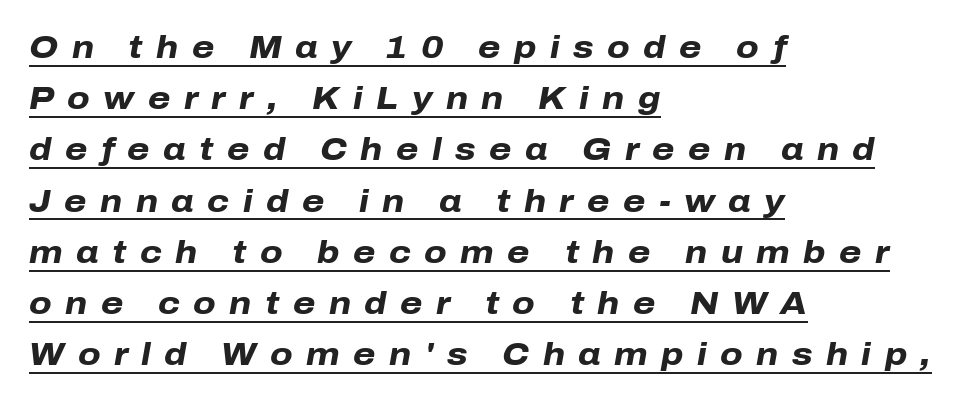
{"italic": "yes", "lean": "right", "slant_degrees": 10, "bold": "yes", "weight": "heavy", "width": "normal", "stroke_contrast": "low", "x_height": "medium", "monospaced": "no", "underline": "yes", "align": "left", "line_spacing": "normal", "line_spacing_ratio": 1.6, "letter_spacing": "wide", "letter_spacing_em": 0.42, "glyph_px": 32}
